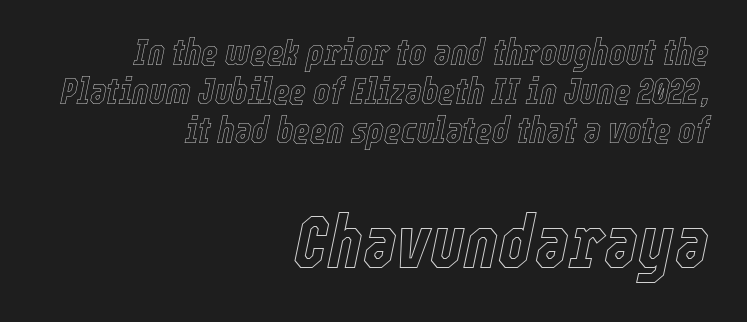
Q: Is the text italic (slanted)? A: Yes, it leans right by about 12 degrees.
Q: Is the text underlined? A: No.
Q: How is the paragraph aligned? A: Right-aligned.
Q: Is the spacing between letters normal or unusually wide? A: Normal.
Q: Is the spacing between lines tight, normal or loose? A: Tight.
Q: Which block of text is set in a larger size, the first (top) or the second (bottom)? A: The second (bottom) one.
Q: Width (condensed, normal, or wide)? A: Condensed.
Q: x-height? A: Medium.
Q: Monospaced? A: No.
